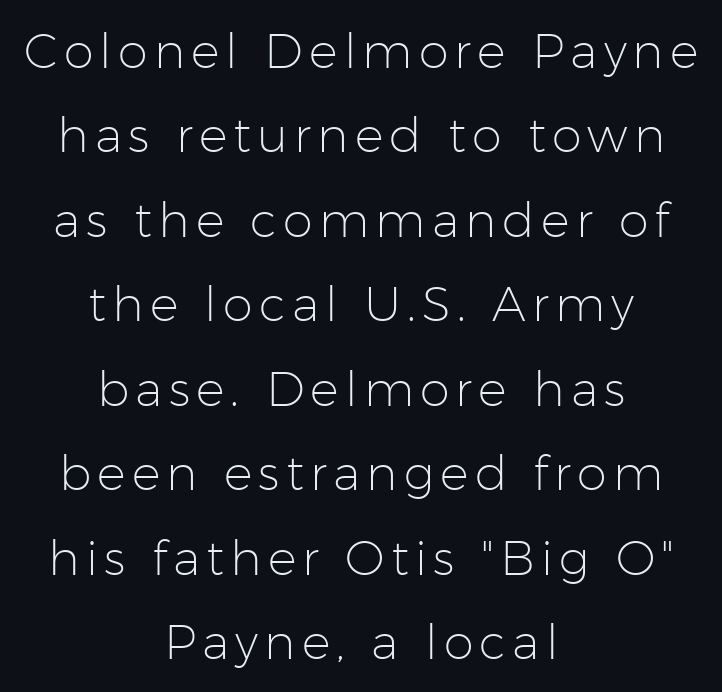
The image shows 48 px light sans-serif type, upright; set centered, line spacing 1.76x, not underlined; low stroke contrast and a medium x-height.
